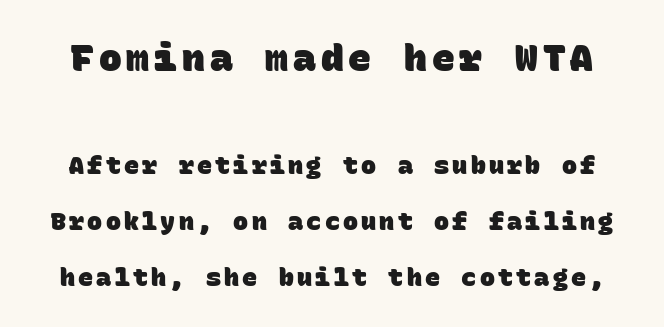
Q: Is the text bold? A: Yes.
Q: Is the typeface a serif or a sans-serif typeface? A: Sans-serif.
Q: Is the text underlined? A: No.
Q: Is the spacing between lines tight, normal or loose? A: Loose.
Q: Which block of text is set in a larger size, the first (top) or the second (bottom)? A: The first (top) one.
Q: Width (condensed, normal, or wide)? A: Normal.
Q: Stroke contrast? A: Low.
Q: x-height? A: Large.
Q: Monospaced? A: Yes.
